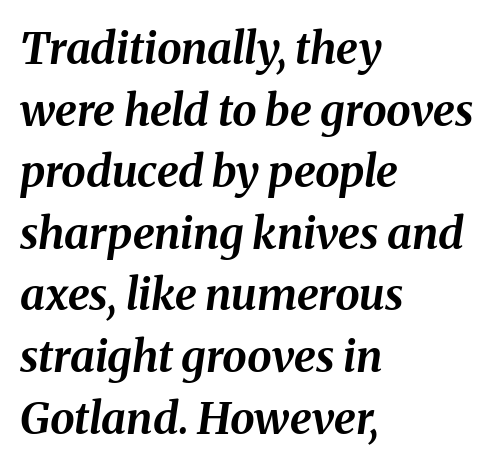
The image shows 44 px bold type, italic (leaning right); set left-aligned, normal line spacing (1.4x), normal letter spacing, not underlined; medium stroke contrast and a medium x-height.
